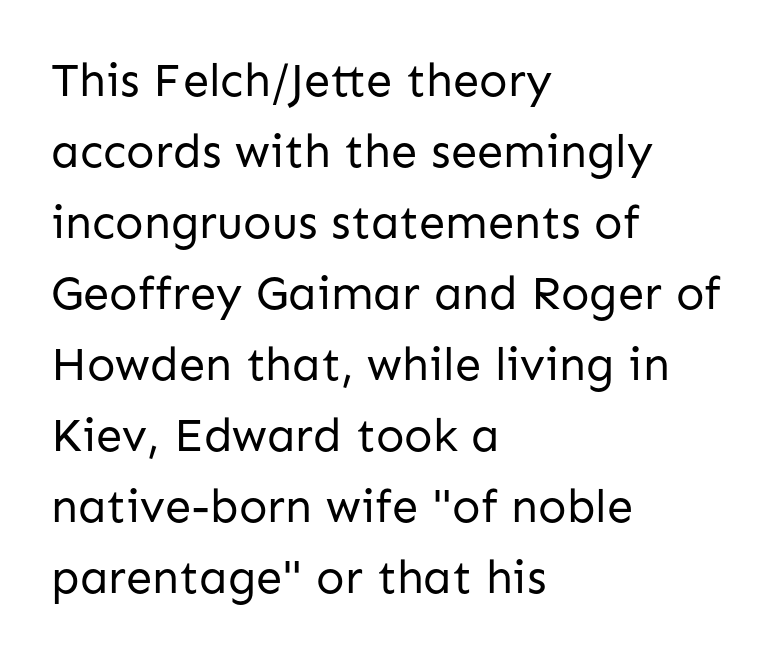
Q: Is the text bold? A: No.
Q: Is the text italic (slanted)? A: No, it is upright.
Q: Is the typeface a serif or a sans-serif typeface? A: Sans-serif.
Q: Is the text underlined? A: No.
Q: How is the paragraph aligned? A: Left-aligned.
Q: Is the spacing between letters normal or unusually wide? A: Normal.
Q: Is the spacing between lines tight, normal or loose? A: Normal.
Q: Width (condensed, normal, or wide)? A: Normal.
Q: Stroke contrast? A: Low.
Q: x-height? A: Medium.
Q: Monospaced? A: No.
